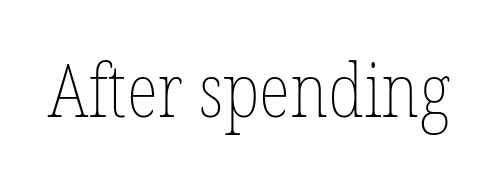
{"italic": "no", "bold": "no", "weight": "thin", "width": "condensed", "stroke_contrast": "low", "x_height": "medium", "monospaced": "no", "underline": "no", "letter_spacing": "normal", "letter_spacing_em": 0.0, "glyph_px": 74}
